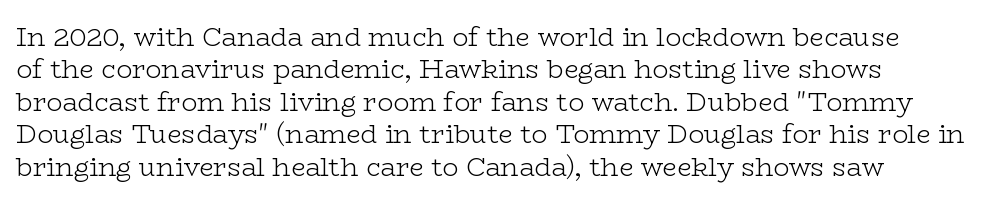
The line texture is even and compact thanks to regular tracking. Rendered with straight, roman letterforms. Weight class: somewhere from thin through regular. The words here are not underlined.
